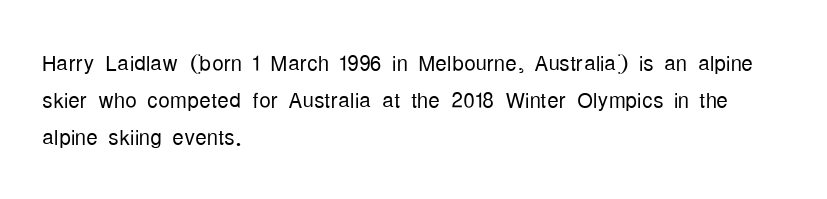
Q: Is the text bold? A: No.
Q: Is the text italic (slanted)? A: No, it is upright.
Q: Is the typeface a serif or a sans-serif typeface? A: Sans-serif.
Q: Is the text underlined? A: No.
Q: How is the paragraph aligned? A: Left-aligned.
Q: Is the spacing between letters normal or unusually wide? A: Normal.
Q: Is the spacing between lines tight, normal or loose? A: Normal.
Q: Width (condensed, normal, or wide)? A: Condensed.
Q: Stroke contrast? A: Low.
Q: x-height? A: Medium.
Q: Monospaced? A: No.
